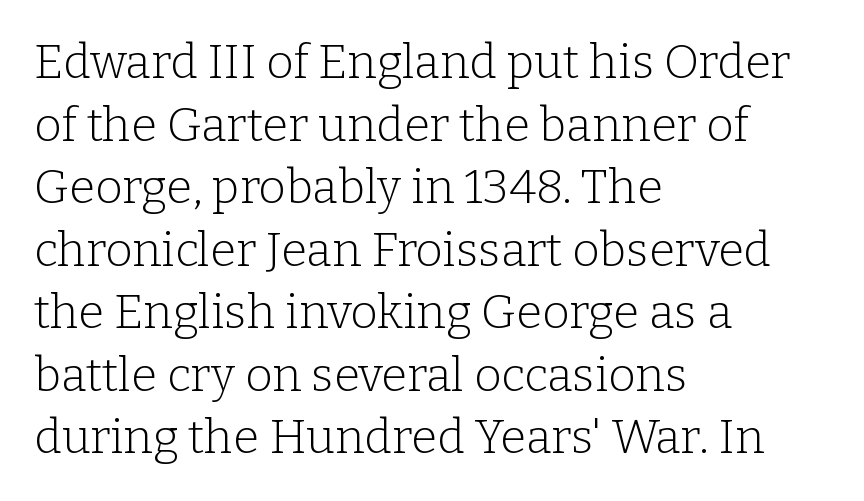
{"serif": "yes", "italic": "no", "bold": "no", "weight": "light", "width": "normal", "stroke_contrast": "low", "x_height": "medium", "monospaced": "no", "underline": "no", "align": "left", "line_spacing": "normal", "line_spacing_ratio": 1.33, "letter_spacing": "normal", "letter_spacing_em": 0.0, "glyph_px": 47}
